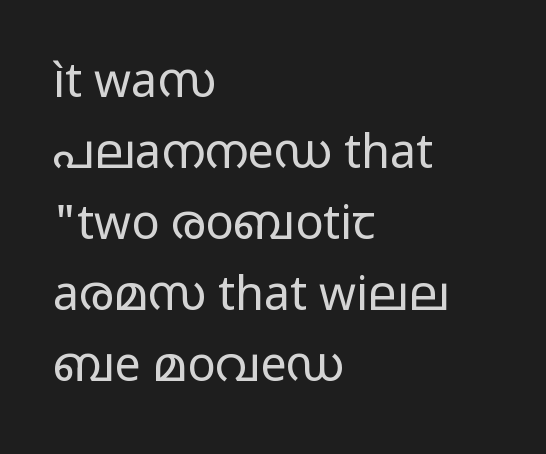
The image shows 47 px regular-weight, wide sans-serif type, upright; set left-aligned, normal line spacing (1.51x), normal letter spacing, not underlined; low stroke contrast and a medium x-height.
